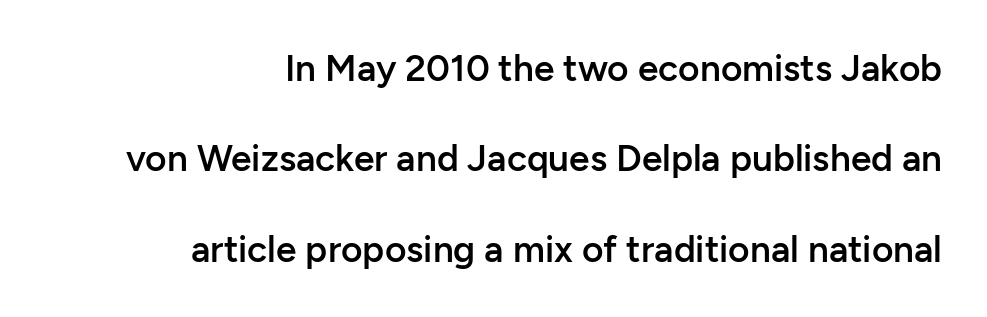
The passage shown is typeset with a sans-serif family. Notice how the stems are strictly vertical — no italics here. If you drew a ruler down the right edge, every line would touch it. Honestly, the rows look like they've been pulled way apart.
